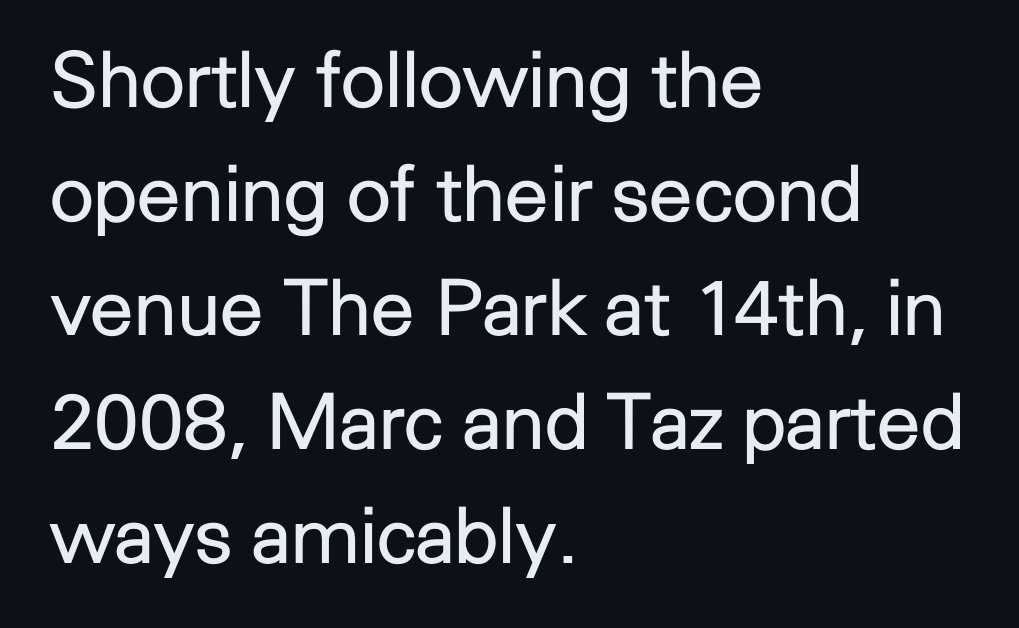
{"serif": "no", "italic": "no", "bold": "no", "weight": "regular", "width": "normal", "stroke_contrast": "low", "x_height": "medium", "monospaced": "no", "underline": "no", "align": "left", "line_spacing": "normal", "line_spacing_ratio": 1.46, "letter_spacing": "normal", "letter_spacing_em": 0.0, "glyph_px": 78}
